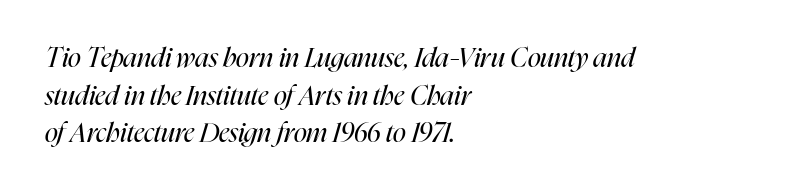
{"italic": "yes", "lean": "right", "slant_degrees": 16, "bold": "no", "underline": "no", "align": "left", "line_spacing": "normal", "line_spacing_ratio": 1.39, "letter_spacing": "normal", "letter_spacing_em": 0.0, "glyph_px": 27}
